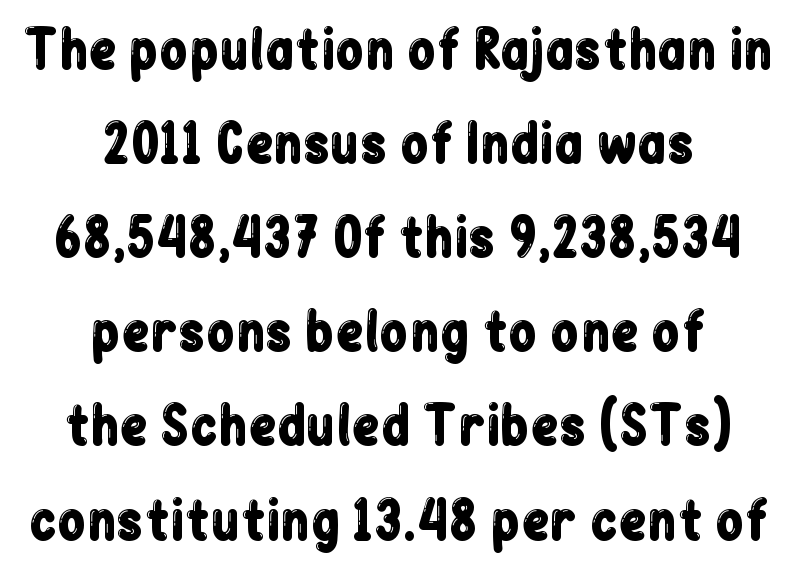
{"serif": "no", "italic": "no", "width": "condensed", "stroke_contrast": "low", "x_height": "medium", "monospaced": "no", "underline": "no", "align": "center", "line_spacing_ratio": 1.81, "letter_spacing": "normal", "letter_spacing_em": 0.0, "glyph_px": 52}
